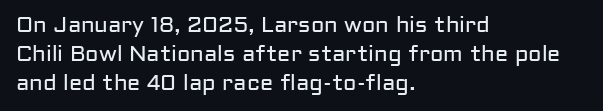
The image shows 22 px text type, upright; set left-aligned, normal line spacing (1.31x), normal letter spacing, not underlined.
